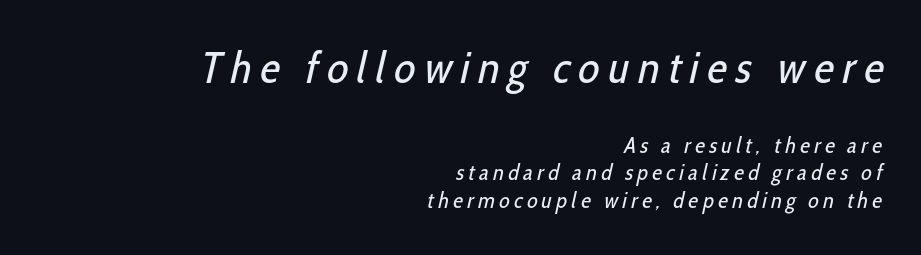
{"serif": "no", "bold": "no", "weight": "regular", "width": "condensed", "stroke_contrast": "low", "x_height": "medium", "monospaced": "no", "underline": "no", "align": "right", "line_spacing": "normal", "line_spacing_ratio": 1.26, "letter_spacing": "wide", "letter_spacing_em": 0.2, "larger_block": "first", "size_ratio": 2.0, "glyph_px": 44}
